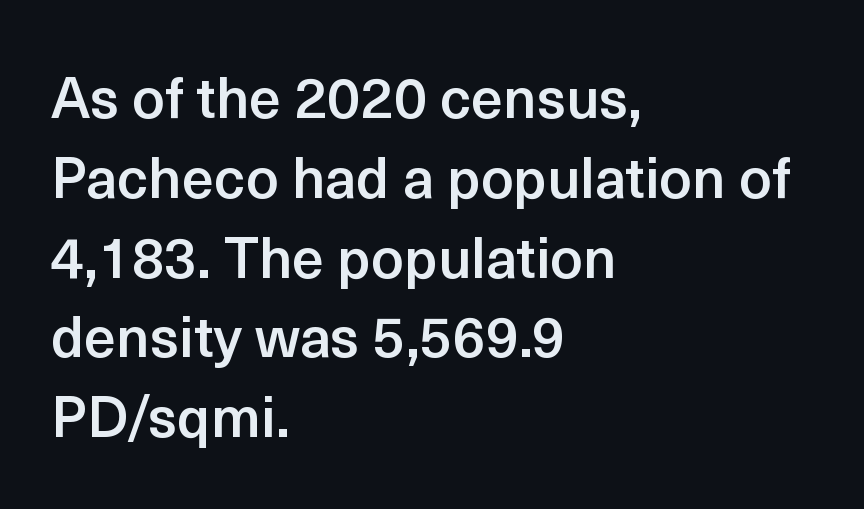
The image shows 57 px semibold sans-serif type, upright; set left-aligned, normal line spacing (1.4x), normal letter spacing, not underlined; a medium x-height.
